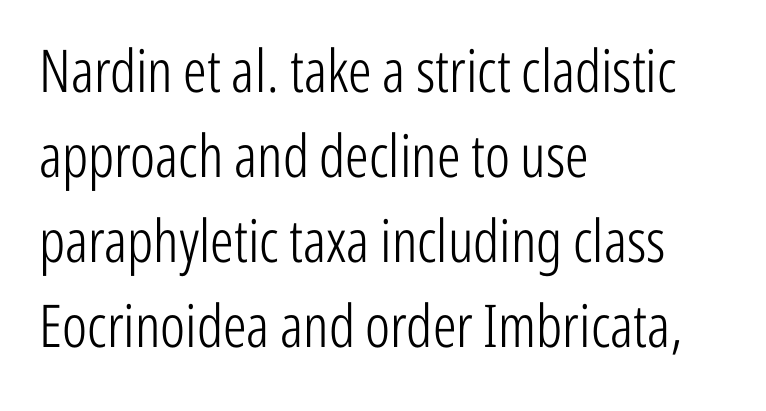
The image shows 59 px light, condensed sans-serif type, upright; set left-aligned, normal line spacing (1.44x), normal letter spacing, not underlined; low stroke contrast and a medium x-height.
